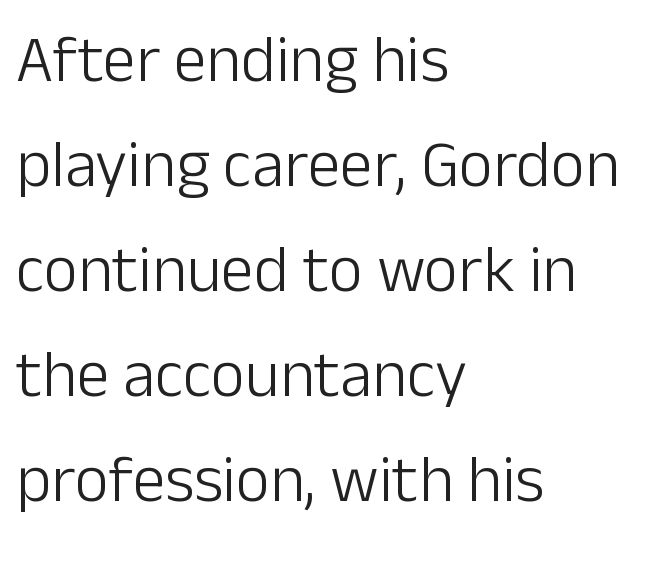
{"serif": "no", "italic": "no", "bold": "no", "weight": "light", "width": "normal", "stroke_contrast": "low", "x_height": "medium", "monospaced": "no", "underline": "no", "align": "left", "line_spacing": "normal", "line_spacing_ratio": 1.59, "letter_spacing": "normal", "letter_spacing_em": 0.0, "glyph_px": 66}
